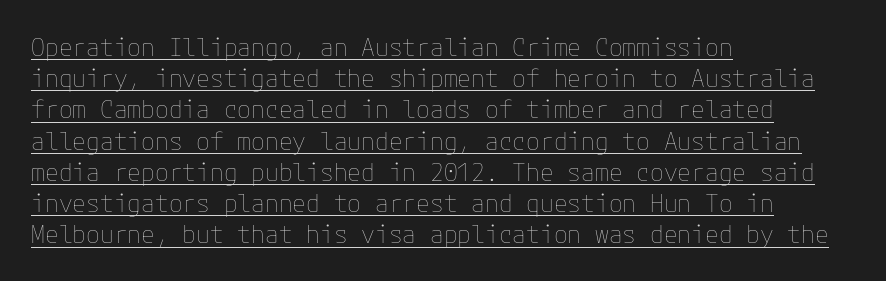
The image shows 25 px text type, upright; set left-aligned, normal line spacing (1.25x), normal letter spacing, underlined.
